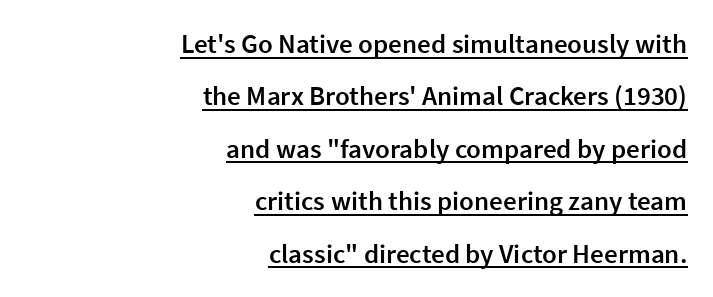
The image shows 27 px text type, upright; set right-aligned, loose line spacing (1.94x), normal letter spacing, underlined.
